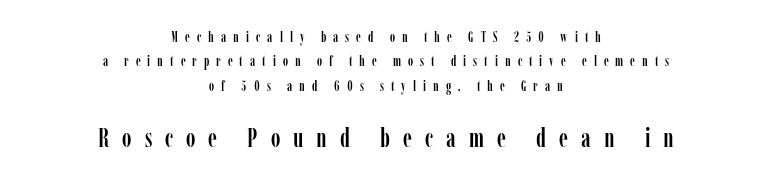
The image shows 26 px text type, upright; set centered, line spacing 1.74x, unusually wide letter spacing (+0.5 em), not underlined; the second (bottom) block is 1.86x larger.
